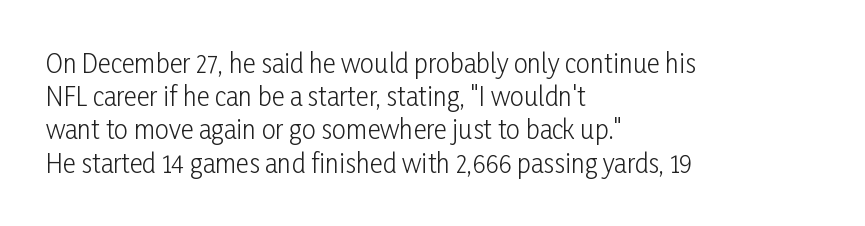
Q: Is the text bold? A: No.
Q: Is the text italic (slanted)? A: No, it is upright.
Q: Is the text underlined? A: No.
Q: How is the paragraph aligned? A: Left-aligned.
Q: Is the spacing between letters normal or unusually wide? A: Normal.
Q: Is the spacing between lines tight, normal or loose? A: Normal.
